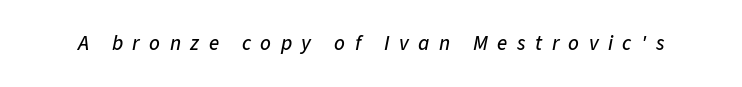
Rule under the text: the space is simply empty. An italicized treatment has been applied to the whole sample. Tracking value appears strongly positive — letters spread wide.
